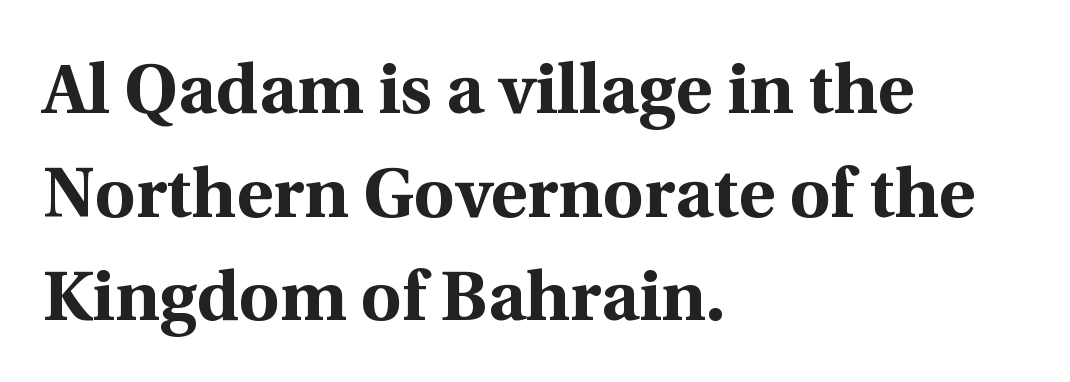
The space between consecutive lines is moderate. This is roman type, the default non-slanted kind. The letterforms sit shoulder to shoulder at normal distance. A typesetter would call this proportional, since set widths differ per character. Chunky letters — that's bold for sure.
